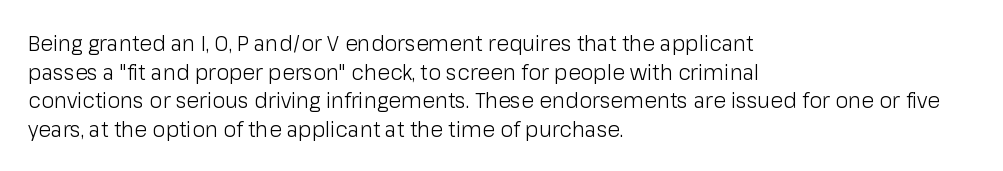
Line beginnings align vertically; line endings do not. Whoever set this chose a conventional vertical rhythm. Stroke mass is kept to a normal reading level or below. Nobody touched the tracking dial on this one.
